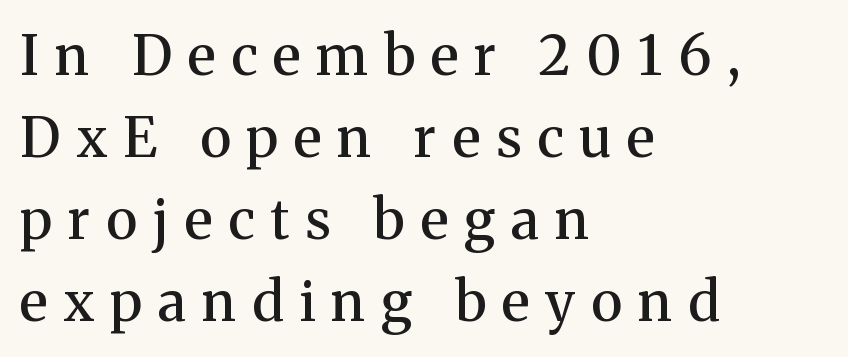
{"serif": "yes", "italic": "no", "bold": "semi", "weight": "semibold", "width": "normal", "stroke_contrast": "medium", "x_height": "medium", "monospaced": "no", "underline": "no", "align": "left", "line_spacing": "normal", "line_spacing_ratio": 1.49, "letter_spacing": "wide", "letter_spacing_em": 0.29, "glyph_px": 55}
